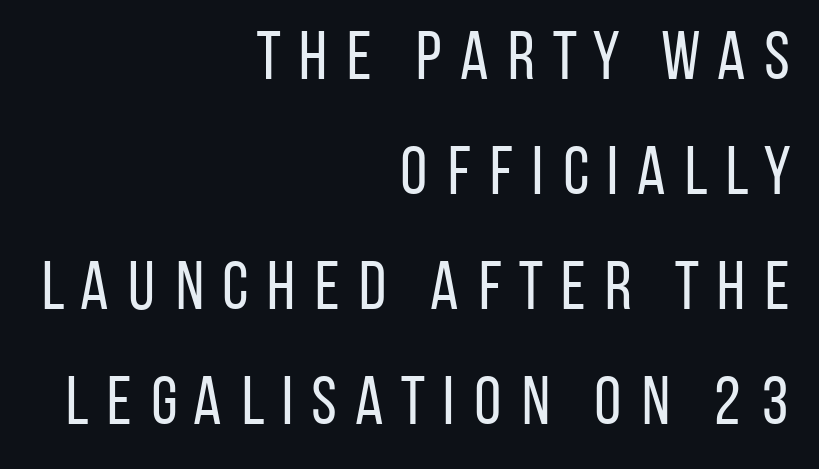
The image shows 68 px regular-weight, condensed sans-serif type, upright; set right-aligned, normal line spacing (1.69x), unusually wide letter spacing (+0.22 em), not underlined; low stroke contrast and a large x-height.
